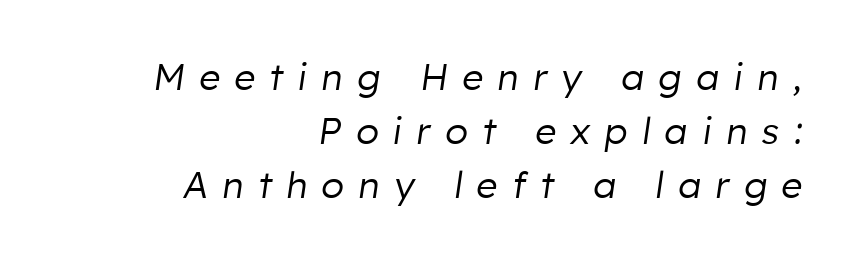
These lines sit exactly where default settings would place them. Each row of text sits above clean, open space. Posture: slanted. The rendering inserts visible extra space after every character. The rendering anchors every line to the right-hand side.
